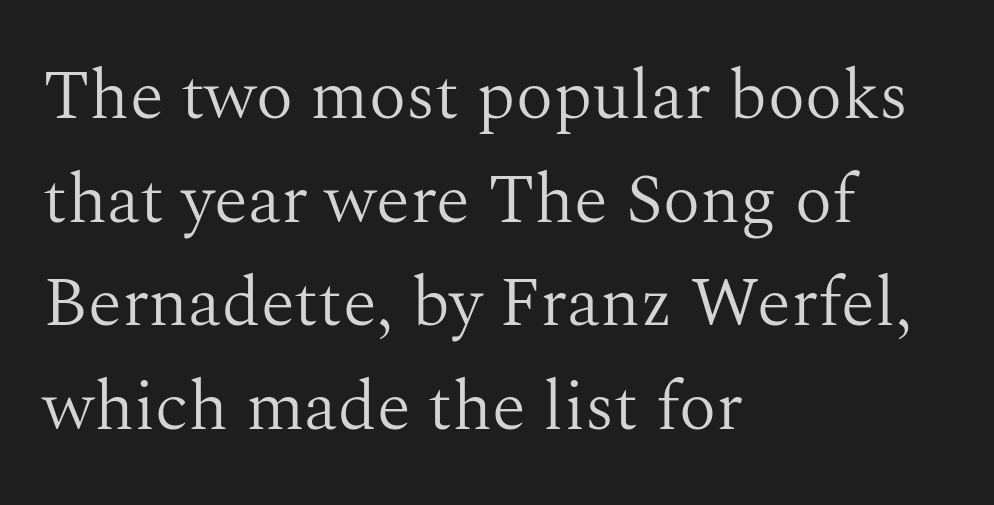
Q: Is the text bold? A: No.
Q: Is the text italic (slanted)? A: No, it is upright.
Q: Is the typeface a serif or a sans-serif typeface? A: Serif.
Q: Is the text underlined? A: No.
Q: How is the paragraph aligned? A: Left-aligned.
Q: Is the spacing between letters normal or unusually wide? A: Normal.
Q: Is the spacing between lines tight, normal or loose? A: Normal.
Q: Width (condensed, normal, or wide)? A: Normal.
Q: Stroke contrast? A: Medium.
Q: x-height? A: Medium.
Q: Monospaced? A: No.
